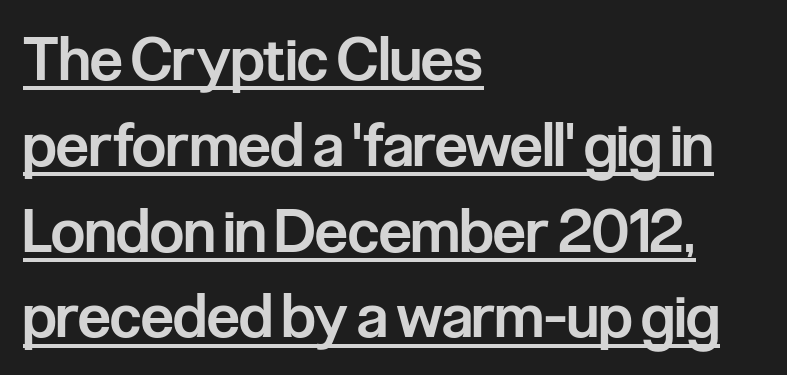
The image shows 60 px semibold, condensed sans-serif type, upright; set left-aligned, normal line spacing (1.43x), normal letter spacing, underlined; low stroke contrast and a medium x-height.
